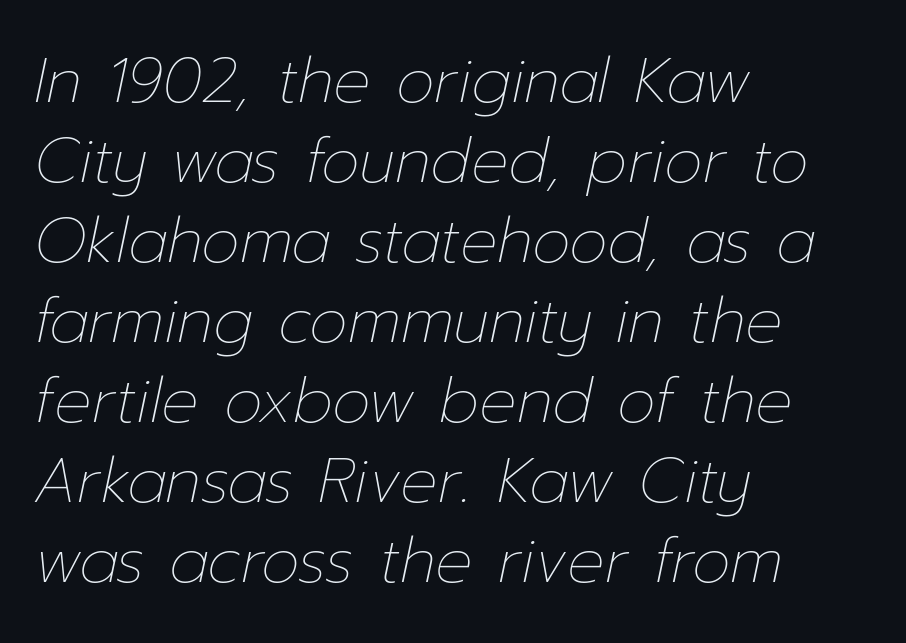
{"italic": "yes", "lean": "right", "slant_degrees": 12, "bold": "no", "weight": "thin", "width": "normal", "stroke_contrast": "low", "x_height": "medium", "monospaced": "no", "underline": "no", "align": "left", "line_spacing": "normal", "line_spacing_ratio": 1.29, "letter_spacing": "normal", "letter_spacing_em": 0.0, "glyph_px": 62}
